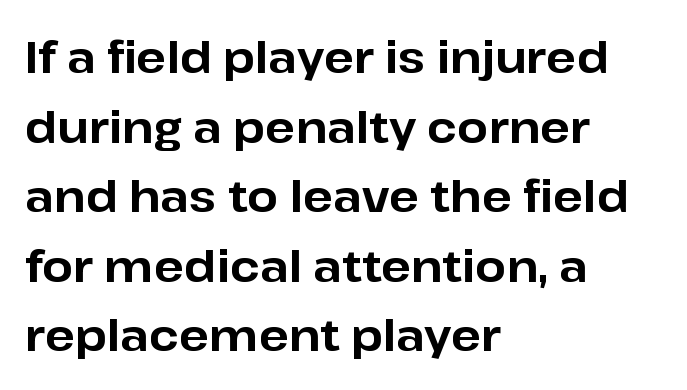
Q: Is the text bold? A: Yes.
Q: Is the text italic (slanted)? A: No, it is upright.
Q: Is the typeface a serif or a sans-serif typeface? A: Sans-serif.
Q: Is the text underlined? A: No.
Q: How is the paragraph aligned? A: Left-aligned.
Q: Is the spacing between letters normal or unusually wide? A: Normal.
Q: Is the spacing between lines tight, normal or loose? A: Normal.
Q: Width (condensed, normal, or wide)? A: Normal.
Q: Stroke contrast? A: Low.
Q: x-height? A: Medium.
Q: Monospaced? A: No.
